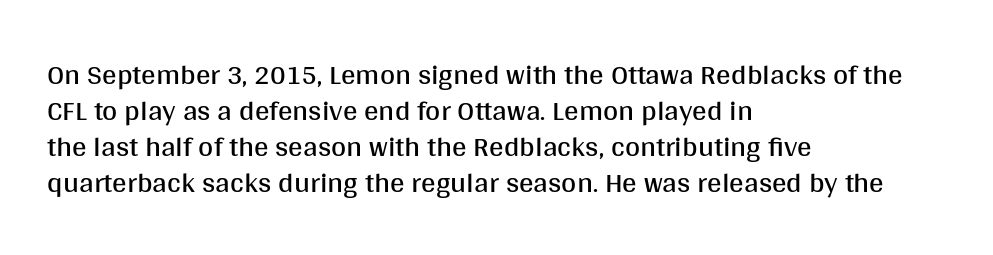
Default kerning and tracking; the words read as compact shapes. When letters stand straight like this, we call the style roman or upright. Each letter keeps its own natural width here, so spacing adapts to shape. Does the type have serifs? No, each stem ends abruptly. Which margin do the lines hug? The left one — the right edge is uneven.
